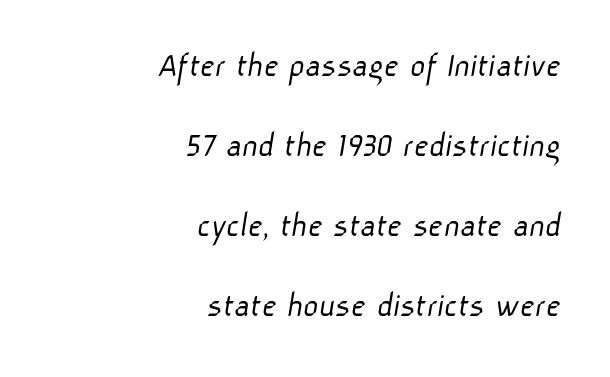
{"serif": "no", "bold": "no", "weight": "light", "width": "normal", "stroke_contrast": "low", "x_height": "medium", "monospaced": "no", "underline": "no", "align": "right", "line_spacing": "loose", "line_spacing_ratio": 2.16, "letter_spacing": "normal", "letter_spacing_em": 0.0, "glyph_px": 37}
